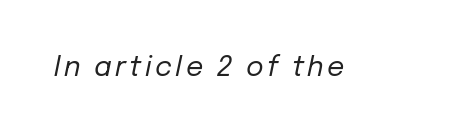
The image shows 27 px text type, italic (leaning right); set not underlined.
